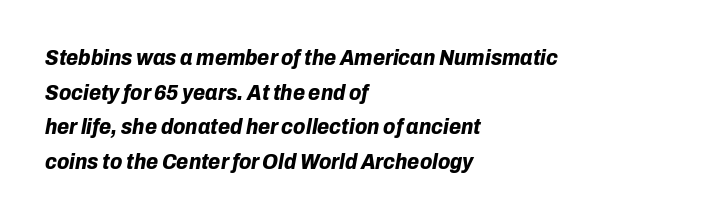
{"italic": "yes", "lean": "right", "slant_degrees": 10, "bold": "yes", "underline": "no", "align": "left", "line_spacing": "normal", "line_spacing_ratio": 1.57, "letter_spacing": "normal", "letter_spacing_em": 0.0, "glyph_px": 22}
